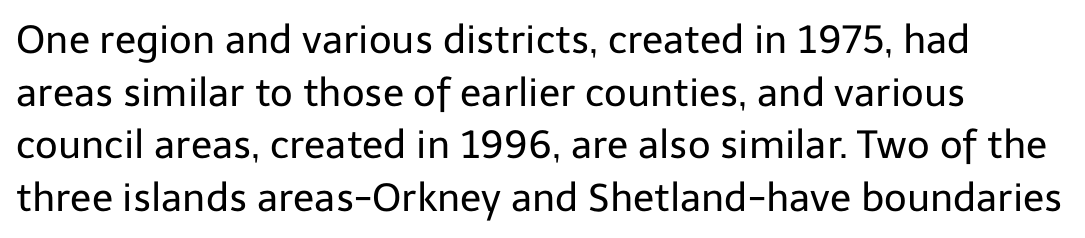
Q: Is the text bold? A: No.
Q: Is the text italic (slanted)? A: No, it is upright.
Q: Is the typeface a serif or a sans-serif typeface? A: Sans-serif.
Q: Is the text underlined? A: No.
Q: Is the spacing between letters normal or unusually wide? A: Normal.
Q: Is the spacing between lines tight, normal or loose? A: Normal.
Q: Width (condensed, normal, or wide)? A: Normal.
Q: Stroke contrast? A: Low.
Q: x-height? A: Medium.
Q: Monospaced? A: No.
